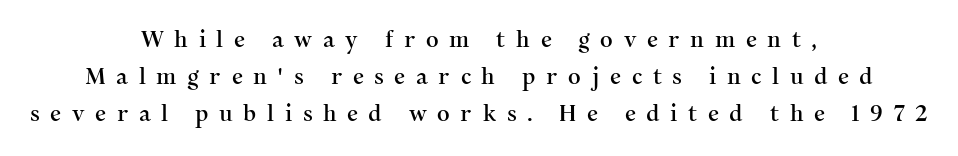
Honestly, there is no underline to notice here at all. Tracking value appears strongly positive — letters spread wide. Ordinary non-slanted type is in use. Alignment: centered. Honestly, the row spacing looks completely unremarkable.
